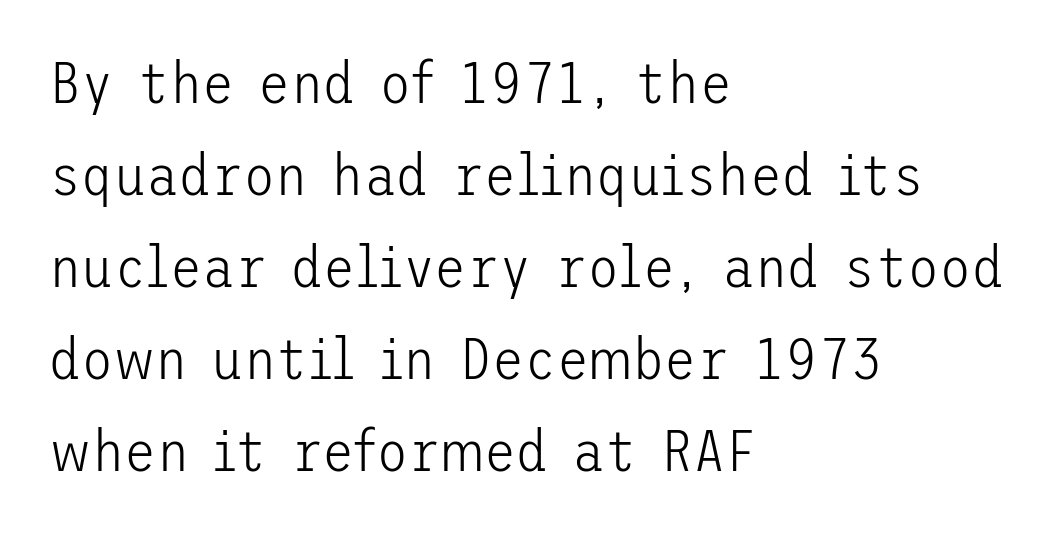
Q: Is the text bold? A: No.
Q: Is the text italic (slanted)? A: No, it is upright.
Q: Is the typeface a serif or a sans-serif typeface? A: Sans-serif.
Q: Is the text underlined? A: No.
Q: How is the paragraph aligned? A: Left-aligned.
Q: Is the spacing between letters normal or unusually wide? A: Normal.
Q: Is the spacing between lines tight, normal or loose? A: Normal.
Q: Width (condensed, normal, or wide)? A: Normal.
Q: Stroke contrast? A: Low.
Q: x-height? A: Medium.
